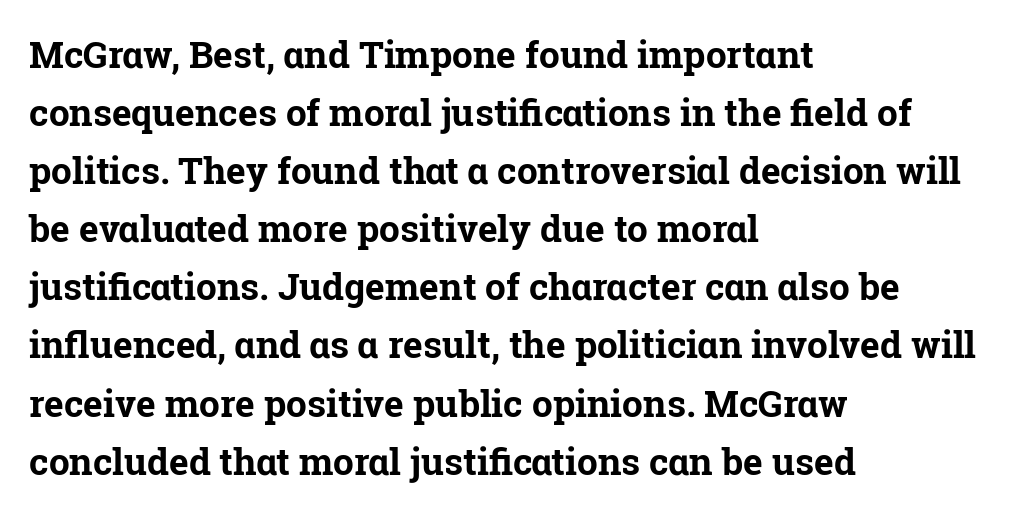
A classic flush-left, rag-right setting is used for this passage. These lines are rendered in a variable-pitch font. The letters are bold, with thick, heavy strokes. Letterform terminals end in serifs throughout the passage. The tracking reads as untouched default to a designer's eye. If you drew a line through each stem, it would be perfectly vertical.
